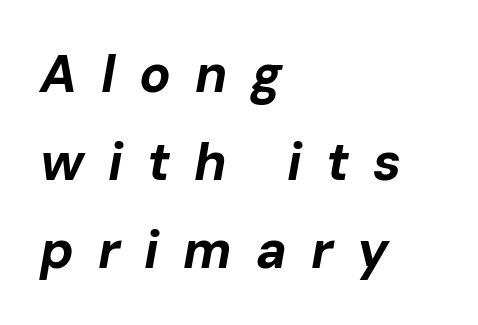
Q: Is the text bold? A: Yes.
Q: Is the text italic (slanted)? A: Yes, it leans right by about 10 degrees.
Q: Is the text underlined? A: No.
Q: How is the paragraph aligned? A: Left-aligned.
Q: Is the spacing between letters normal or unusually wide? A: Unusually wide.
Q: Is the spacing between lines tight, normal or loose? A: Normal.
Q: Width (condensed, normal, or wide)? A: Normal.
Q: Stroke contrast? A: Low.
Q: x-height? A: Medium.
Q: Monospaced? A: No.
